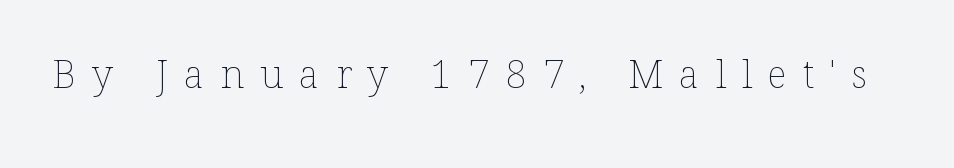
Q: Is the text bold? A: No.
Q: Is the text italic (slanted)? A: No, it is upright.
Q: Is the text underlined? A: No.
Q: Is the spacing between letters normal or unusually wide? A: Unusually wide.
Q: Width (condensed, normal, or wide)? A: Normal.
Q: Stroke contrast? A: Low.
Q: x-height? A: Medium.
Q: Monospaced? A: No.
